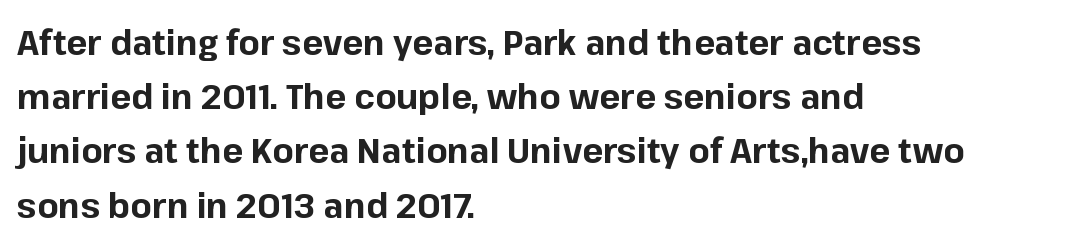
{"serif": "no", "italic": "no", "bold": "yes", "weight": "bold", "width": "normal", "stroke_contrast": "low", "x_height": "medium", "monospaced": "no", "underline": "no", "align": "left", "line_spacing": "normal", "line_spacing_ratio": 1.55, "letter_spacing": "normal", "letter_spacing_em": 0.0, "glyph_px": 35}
